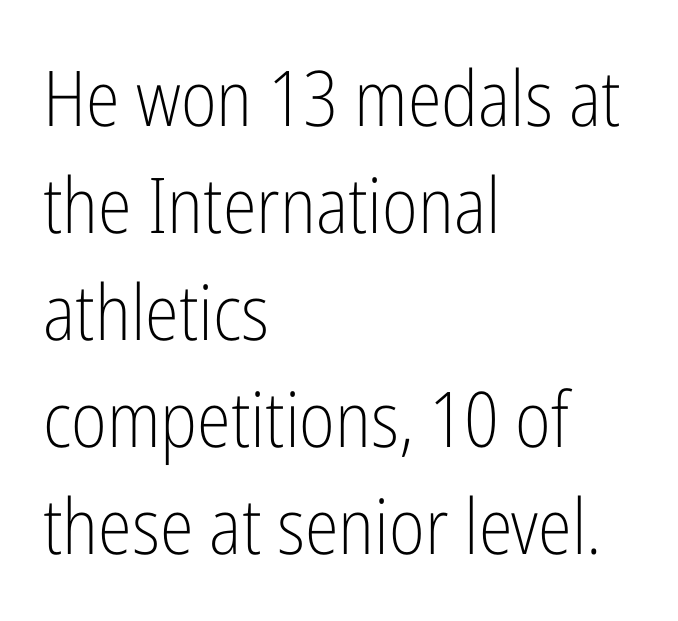
{"serif": "no", "italic": "no", "bold": "no", "weight": "light", "width": "condensed", "stroke_contrast": "low", "x_height": "medium", "monospaced": "no", "underline": "no", "align": "left", "line_spacing": "normal", "line_spacing_ratio": 1.39, "letter_spacing": "normal", "letter_spacing_em": 0.0, "glyph_px": 77}
